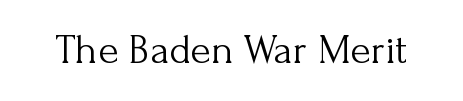
{"serif": "yes", "italic": "no", "bold": "no", "weight": "light", "width": "normal", "stroke_contrast": "medium", "x_height": "small", "monospaced": "no", "underline": "no", "letter_spacing": "normal", "letter_spacing_em": 0.0, "glyph_px": 42}
